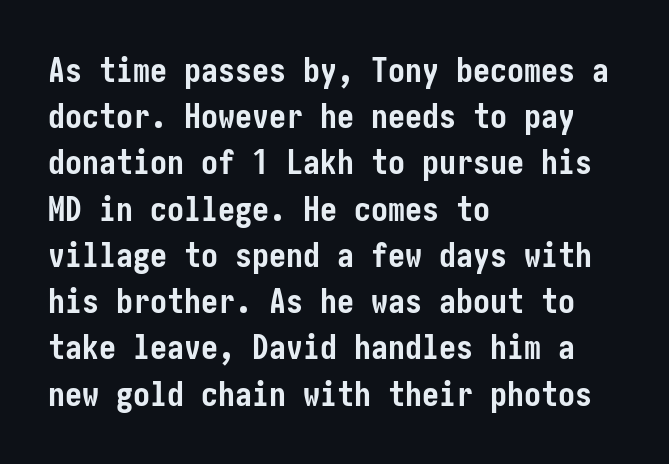
Q: Is the text bold? A: Yes.
Q: Is the text italic (slanted)? A: No, it is upright.
Q: Is the typeface a serif or a sans-serif typeface? A: Sans-serif.
Q: Is the text underlined? A: No.
Q: How is the paragraph aligned? A: Left-aligned.
Q: Is the spacing between letters normal or unusually wide? A: Normal.
Q: Is the spacing between lines tight, normal or loose? A: Normal.
Q: Width (condensed, normal, or wide)? A: Condensed.
Q: Stroke contrast? A: Low.
Q: x-height? A: Medium.
